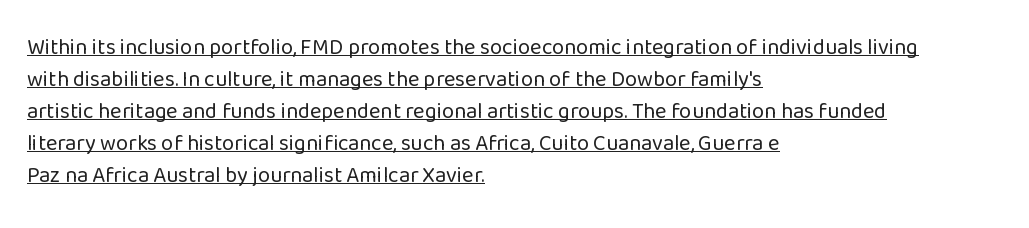
Q: Is the text bold? A: No.
Q: Is the text italic (slanted)? A: No, it is upright.
Q: Is the text underlined? A: Yes.
Q: How is the paragraph aligned? A: Left-aligned.
Q: Is the spacing between letters normal or unusually wide? A: Normal.
Q: Is the spacing between lines tight, normal or loose? A: Normal.
